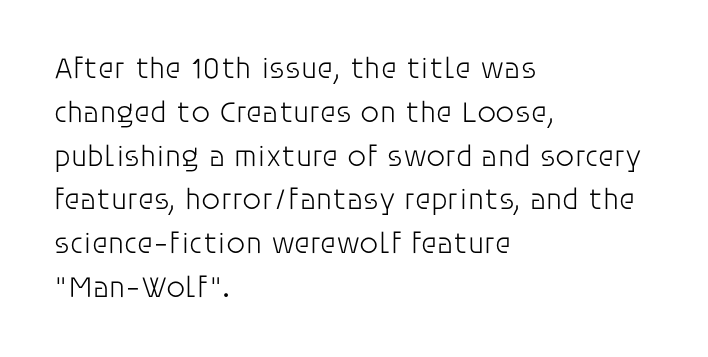
Q: Is the text bold? A: No.
Q: Is the text italic (slanted)? A: No, it is upright.
Q: Is the typeface a serif or a sans-serif typeface? A: Sans-serif.
Q: Is the text underlined? A: No.
Q: How is the paragraph aligned? A: Left-aligned.
Q: Is the spacing between letters normal or unusually wide? A: Normal.
Q: Is the spacing between lines tight, normal or loose? A: Normal.
Q: Width (condensed, normal, or wide)? A: Normal.
Q: Stroke contrast? A: Low.
Q: x-height? A: Large.
Q: Monospaced? A: No.
